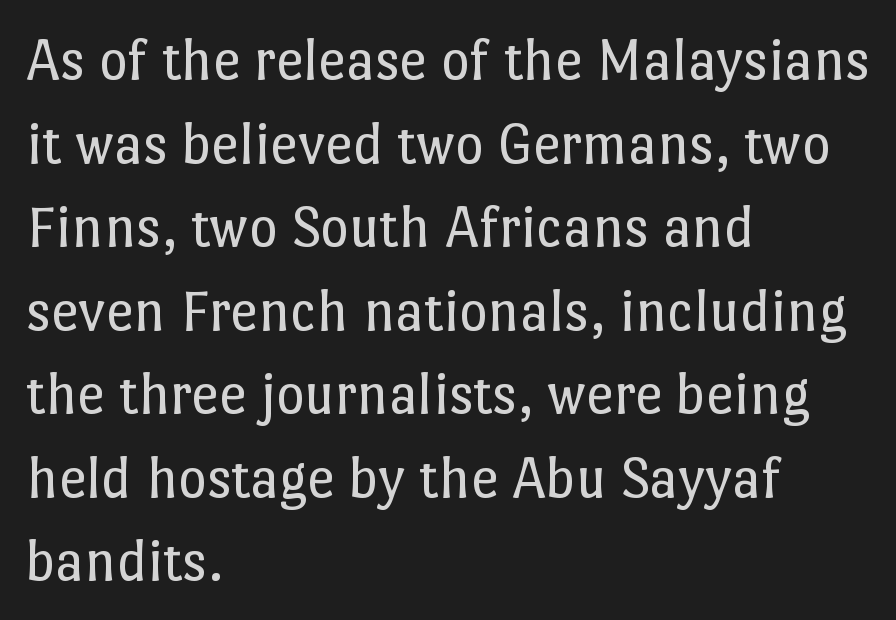
The image shows 61 px regular-weight type, upright; set left-aligned, normal line spacing (1.37x), normal letter spacing, not underlined; low stroke contrast and a medium x-height.
